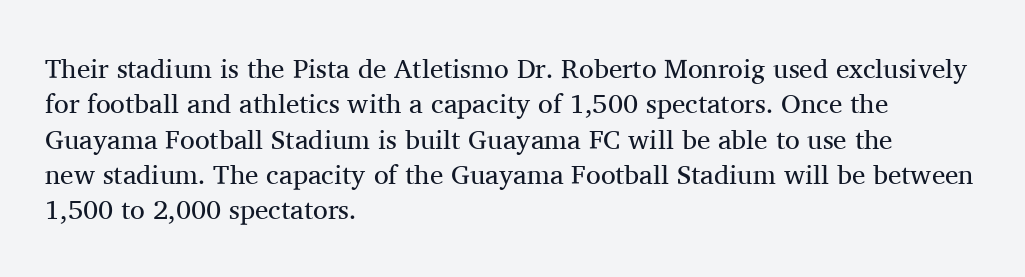
The image shows 27 px text type, upright; set left-aligned, normal line spacing (1.31x), normal letter spacing, not underlined.
